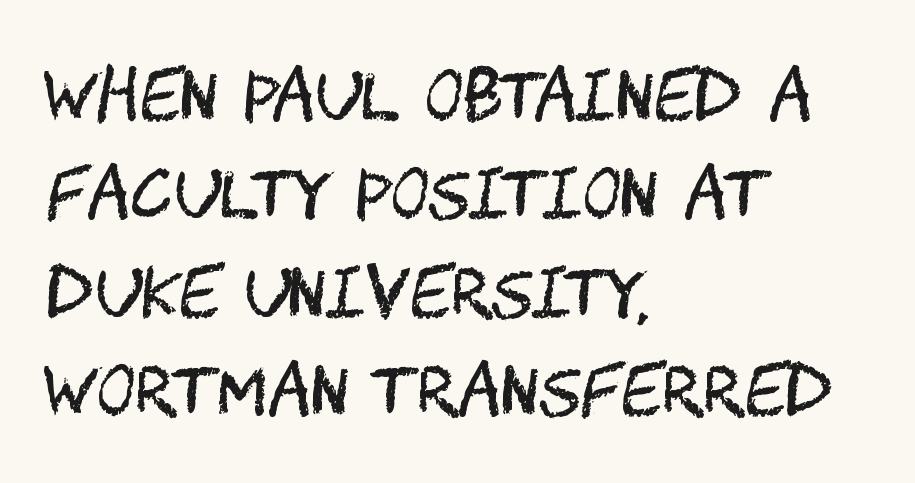
Observe the absence of serifs on each vertical stroke in this sample. Line spacing here is normal. The baseline area is clear. The type is set solid horizontally, with unmodified tracking.
